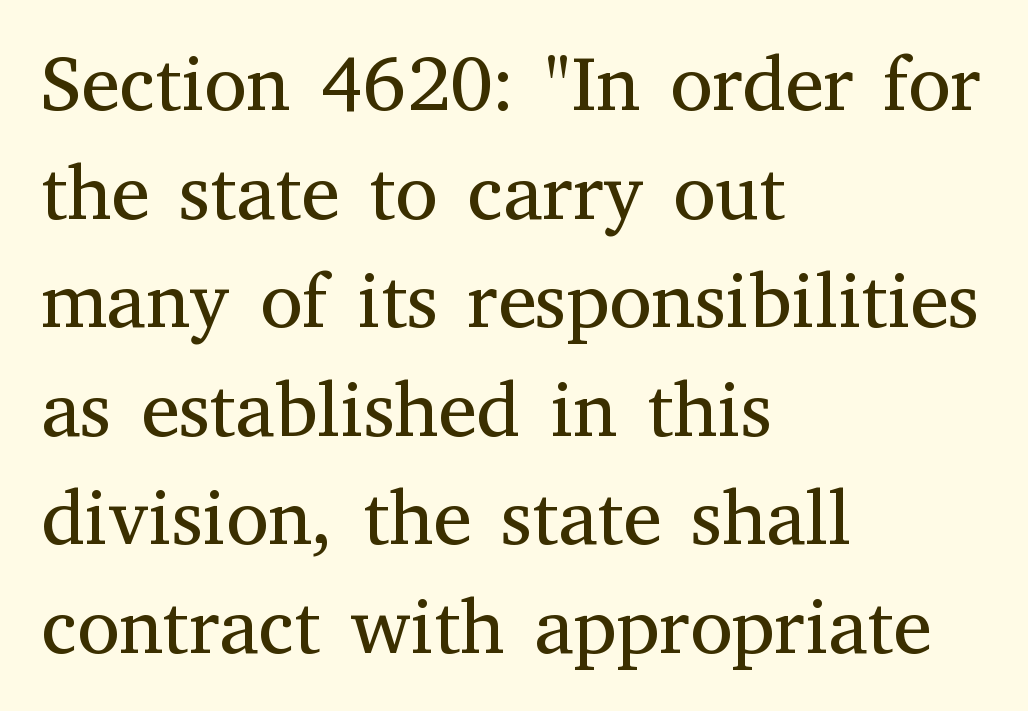
A typesetter would call this proportional, since set widths differ per character. The space directly below the letters is spotless. Compared with a centered layout, this one pins lines to the left instead. Unlike a clean sans, this face finishes its strokes with serifs. Do the letters lean? They stand straight.
